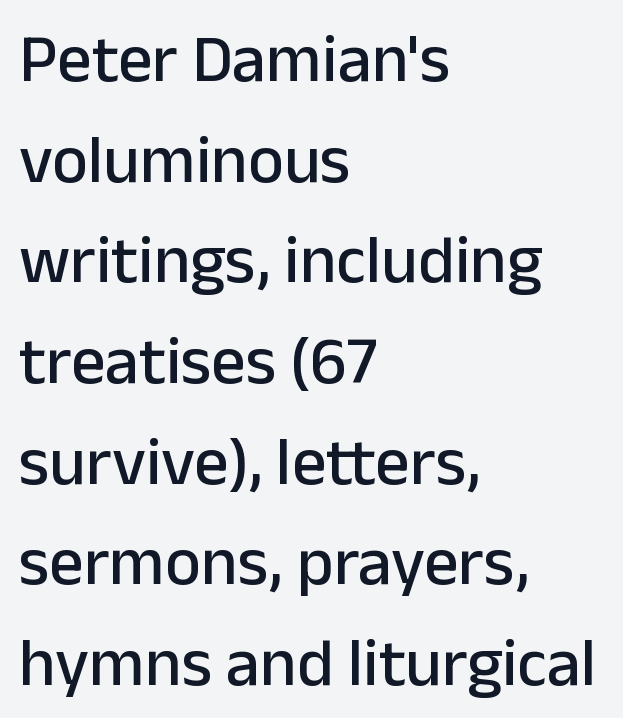
{"serif": "no", "italic": "no", "width": "normal", "stroke_contrast": "low", "x_height": "medium", "monospaced": "no", "underline": "no", "align": "left", "line_spacing": "normal", "line_spacing_ratio": 1.48, "letter_spacing": "normal", "letter_spacing_em": 0.0, "glyph_px": 68}
